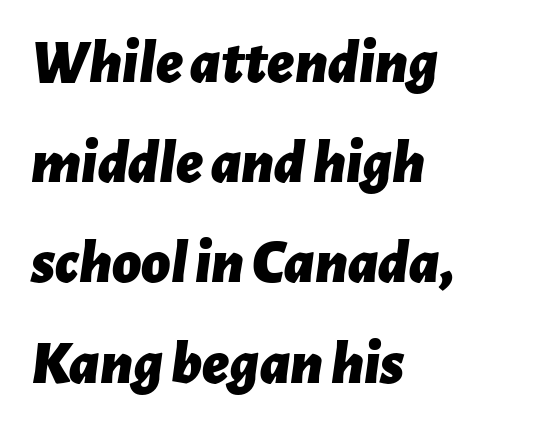
Q: Is the text bold? A: Yes.
Q: Is the text italic (slanted)? A: Yes, it leans right by about 7 degrees.
Q: Is the text underlined? A: No.
Q: How is the paragraph aligned? A: Left-aligned.
Q: Is the spacing between letters normal or unusually wide? A: Normal.
Q: Is the spacing between lines tight, normal or loose? A: Normal.
Q: Width (condensed, normal, or wide)? A: Normal.
Q: Stroke contrast? A: Low.
Q: x-height? A: Medium.
Q: Monospaced? A: No.
